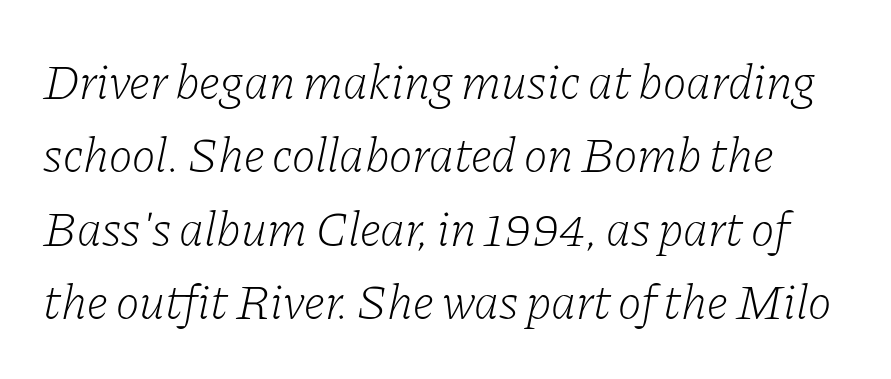
The image shows 50 px light serif type, italic (leaning right); set normal line spacing (1.47x), normal letter spacing, not underlined; low stroke contrast and a medium x-height.
